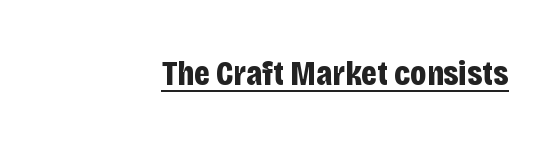
{"serif": "no", "italic": "no", "bold": "yes", "weight": "bold", "width": "condensed", "stroke_contrast": "low", "x_height": "large", "monospaced": "no", "underline": "yes", "letter_spacing": "normal", "letter_spacing_em": 0.0, "glyph_px": 35}
